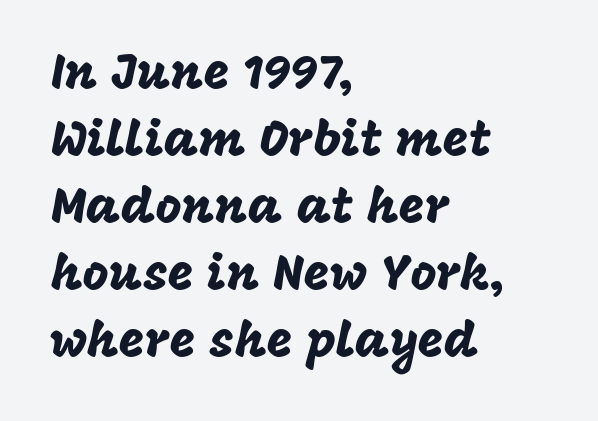
The image shows 50 px sans-serif type; set left-aligned, normal line spacing (1.34x), normal letter spacing, not underlined; low stroke contrast and a large x-height.
